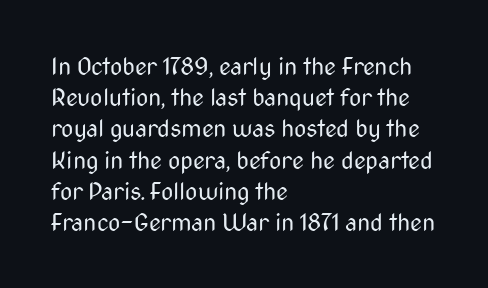
The ragged edge is on the right, which tells us the setting is flush left. The passage shown is not underscored anywhere. These lines were composed using upright roman letters. This sample uses plain, unmodified letter spacing. Reading down the column, the eye jumps a familiar distance to each next line.
